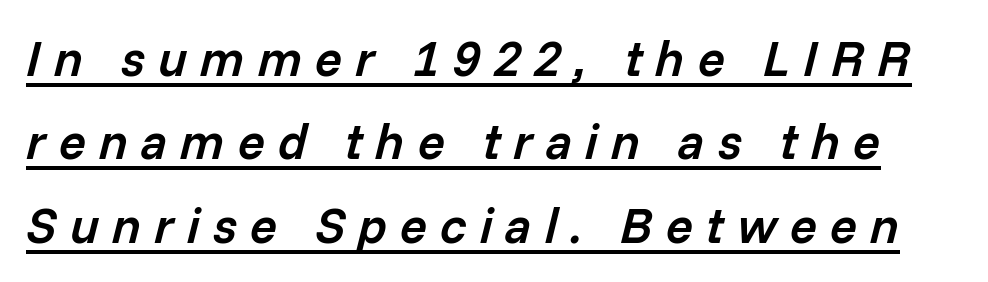
The image shows 50 px semibold type, italic (leaning right); set normal line spacing (1.67x), unusually wide letter spacing (+0.26 em), underlined; low stroke contrast and a medium x-height.
